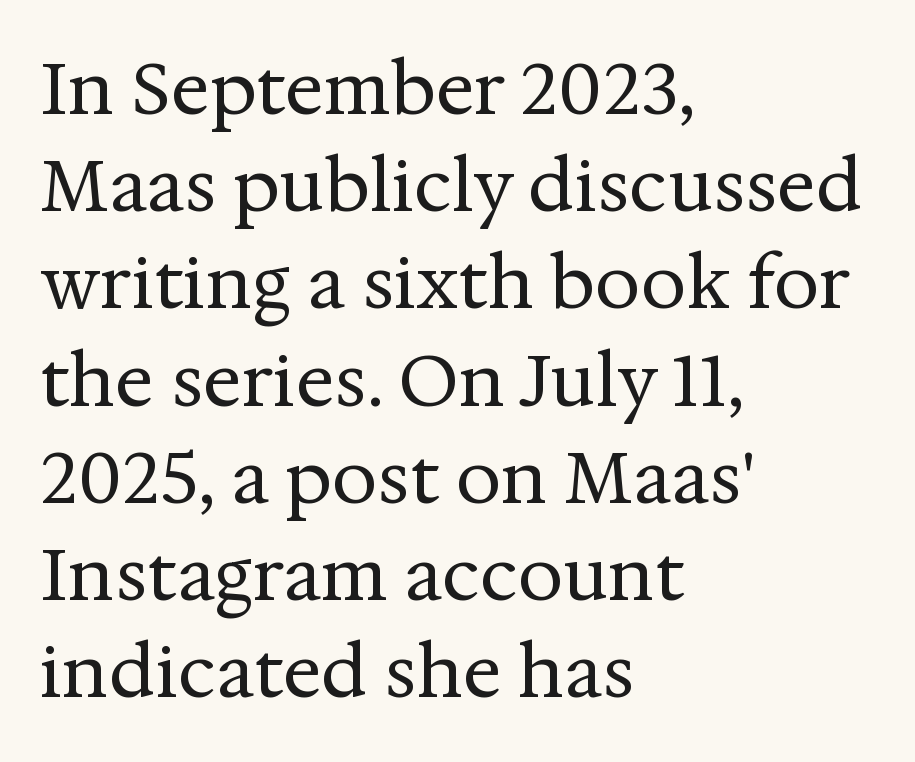
{"serif": "yes", "italic": "no", "bold": "no", "weight": "regular", "width": "normal", "stroke_contrast": "medium", "x_height": "medium", "monospaced": "no", "underline": "no", "align": "left", "line_spacing": "normal", "line_spacing_ratio": 1.35, "letter_spacing": "normal", "letter_spacing_em": 0.0, "glyph_px": 72}
